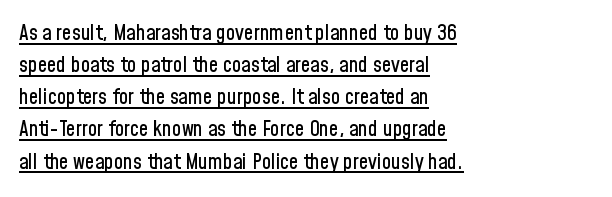
{"italic": "no", "underline": "yes", "align": "left", "line_spacing": "normal", "line_spacing_ratio": 1.53, "letter_spacing": "normal", "letter_spacing_em": 0.0, "glyph_px": 21}
